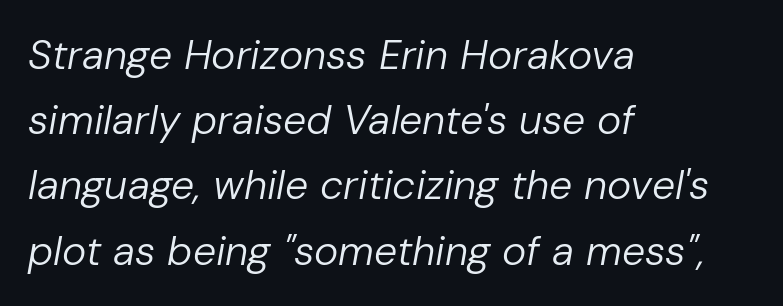
Q: Is the text bold? A: No.
Q: Is the text italic (slanted)? A: Yes, it leans right by about 10 degrees.
Q: Is the text underlined? A: No.
Q: How is the paragraph aligned? A: Left-aligned.
Q: Is the spacing between letters normal or unusually wide? A: Normal.
Q: Is the spacing between lines tight, normal or loose? A: Normal.
Q: Width (condensed, normal, or wide)? A: Normal.
Q: Stroke contrast? A: Low.
Q: x-height? A: Medium.
Q: Monospaced? A: No.
